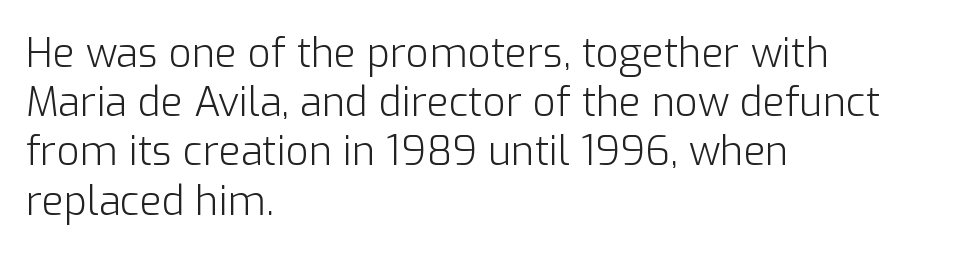
The image shows 40 px light sans-serif type, upright; set left-aligned, line spacing 1.23x, normal letter spacing, not underlined; low stroke contrast and a medium x-height.
